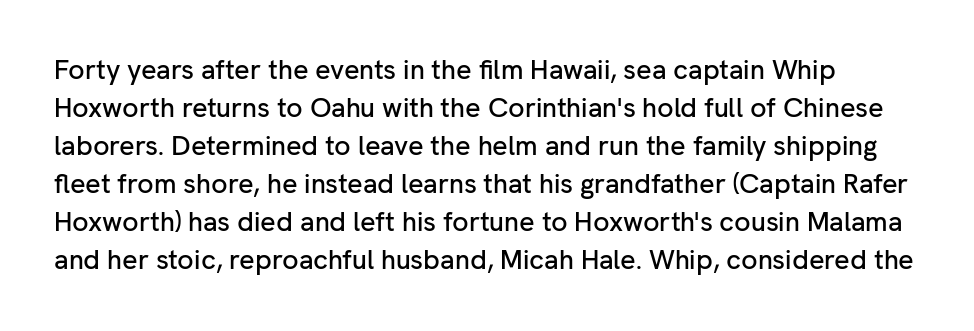
{"italic": "no", "underline": "no", "line_spacing": "normal", "line_spacing_ratio": 1.41, "letter_spacing": "normal", "letter_spacing_em": 0.0, "glyph_px": 27}
